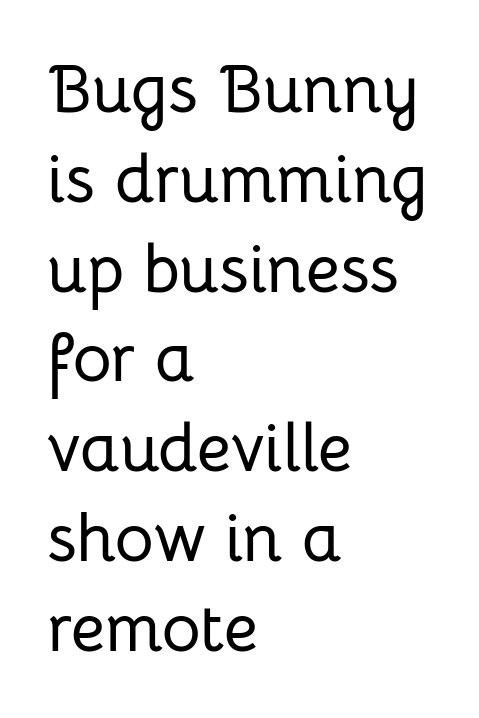
{"serif": "no", "italic": "no", "width": "normal", "stroke_contrast": "low", "x_height": "medium", "monospaced": "no", "underline": "no", "align": "left", "line_spacing": "normal", "line_spacing_ratio": 1.34, "letter_spacing": "normal", "letter_spacing_em": 0.0, "glyph_px": 67}
